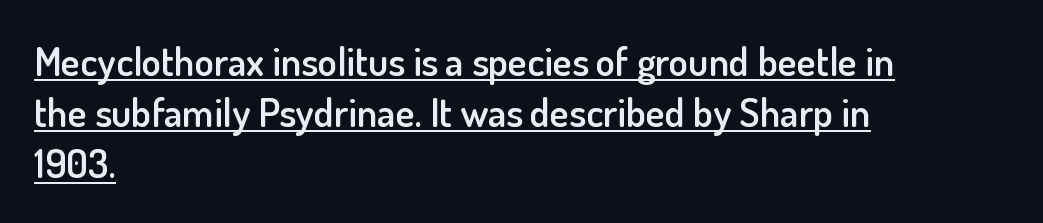
The image shows 40 px semibold sans-serif type, upright; set left-aligned, normal line spacing (1.28x), normal letter spacing, underlined; low stroke contrast and a small x-height.
